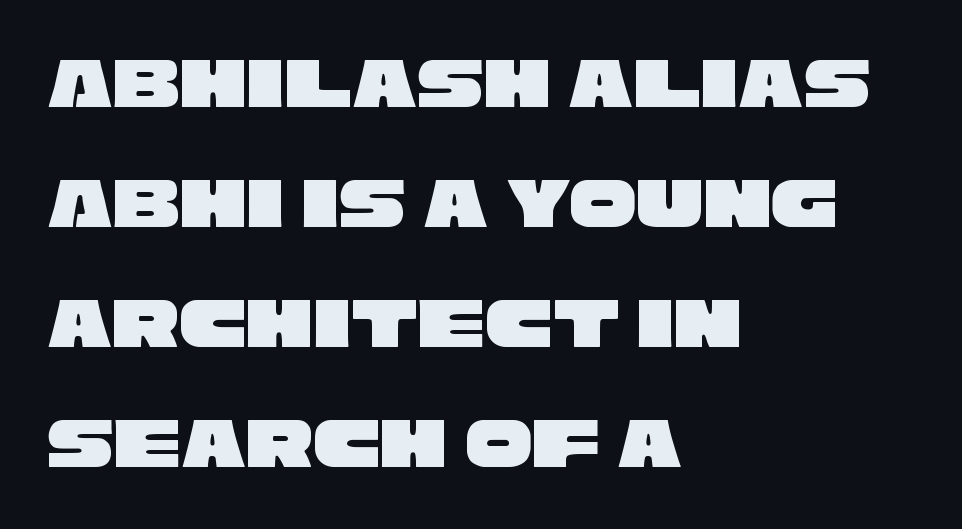
The words here are not underlined. Evenly set lines give the paragraph a standard silhouette. No feet cap the strokes, marking this as sans-serif type. Characters follow at the spacing the type designer built in. A typesetter would call this proportional, since set widths differ per character.
